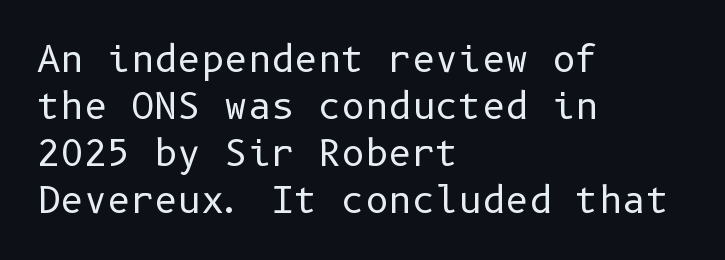
{"serif": "no", "italic": "no", "bold": "no", "weight": "regular", "width": "normal", "stroke_contrast": "low", "x_height": "medium", "underline": "no", "align": "left", "line_spacing": "normal", "line_spacing_ratio": 1.31, "letter_spacing": "normal", "letter_spacing_em": 0.0, "glyph_px": 36}
